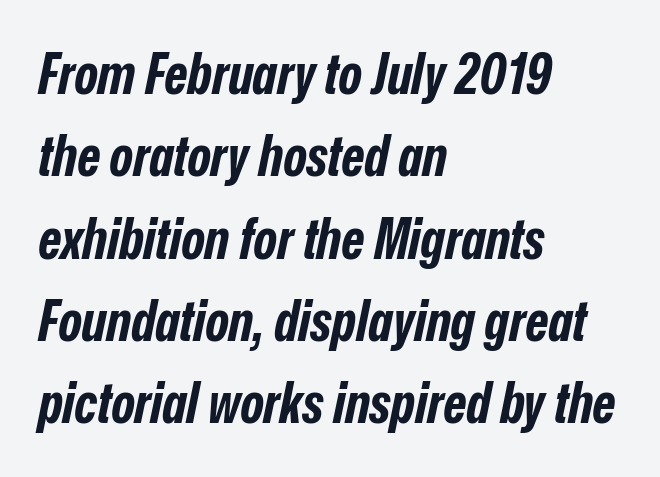
The face used here is proportionally spaced, like ordinary book or web type. In terms of letterspacing, this is plain default setting. The string is rendered with underlining switched off. The rows are spaced the way most documents space them.
